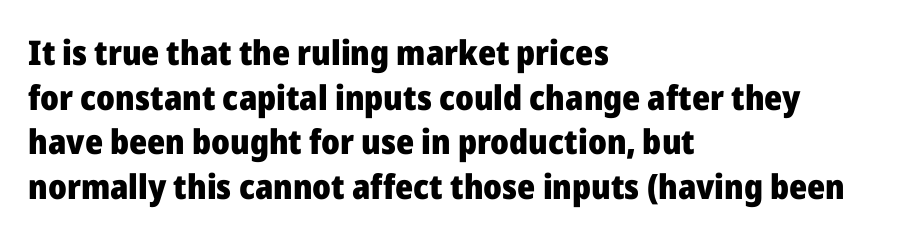
The image shows 34 px heavy sans-serif type, upright; set left-aligned, normal line spacing (1.31x), normal letter spacing, not underlined; low stroke contrast and a medium x-height.
